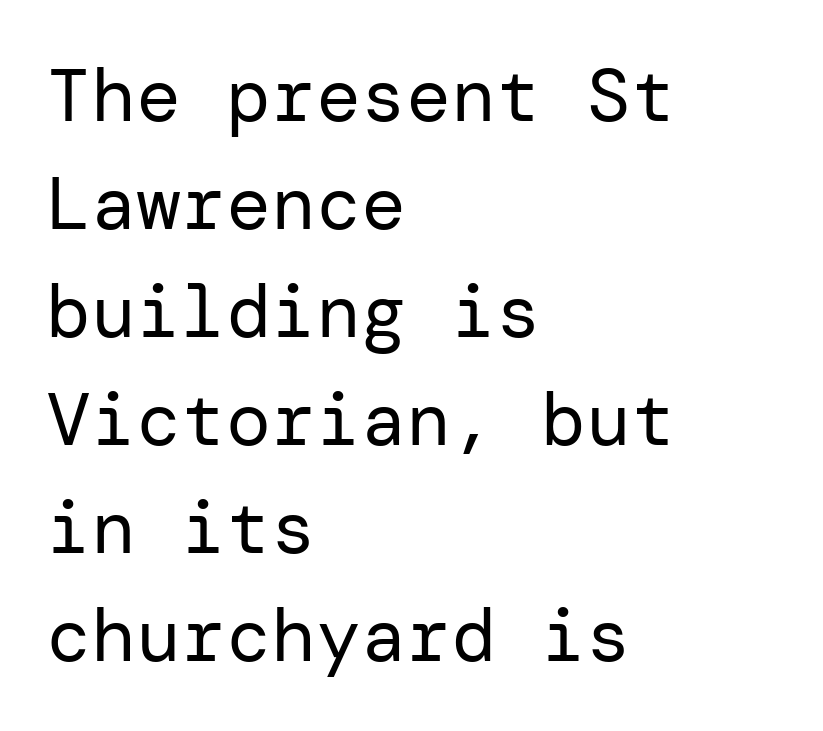
{"serif": "no", "italic": "no", "bold": "no", "weight": "regular", "width": "normal", "stroke_contrast": "low", "x_height": "medium", "underline": "no", "align": "left", "line_spacing": "normal", "line_spacing_ratio": 1.44, "letter_spacing": "normal", "letter_spacing_em": 0.0, "glyph_px": 75}
